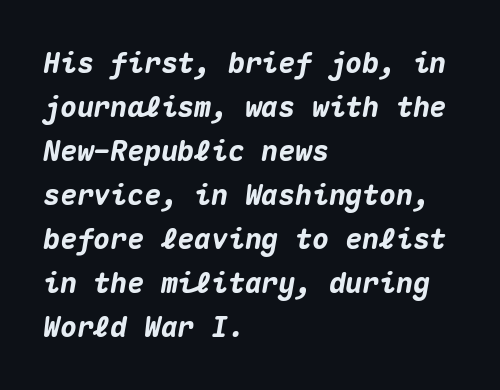
The characters look thick and weighty, a clear bold. All the whitespace from short lines collects on the right. Successive baselines arrive at the customary interval. Type without underlining. Nothing unusual about the tracking: characters are spaced as the font intends. You could count columns in this text — the font is strictly monospaced.
